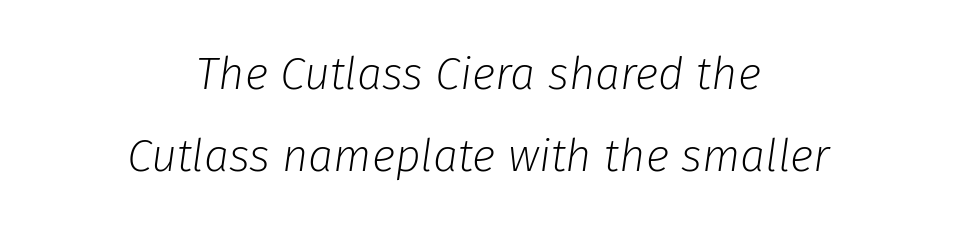
The image shows 45 px light type, italic (leaning right); set centered, line spacing 1.83x, normal letter spacing, not underlined; low stroke contrast and a medium x-height.
